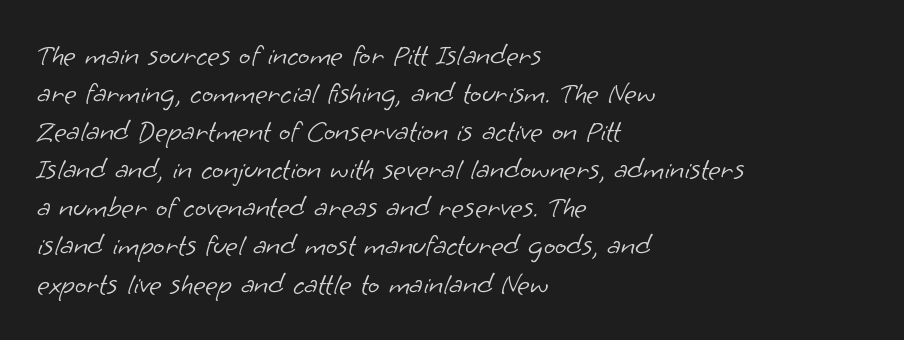
The image shows 30 px light sans-serif type; set left-aligned, normal line spacing (1.27x), normal letter spacing, not underlined; low stroke contrast and a small x-height.
